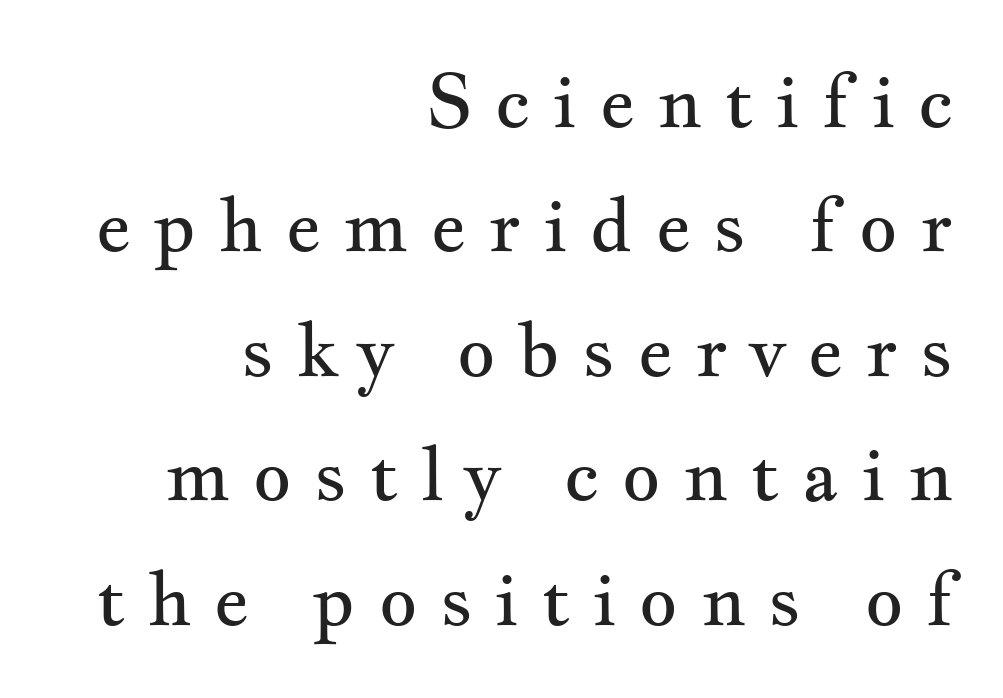
{"serif": "yes", "italic": "no", "bold": "no", "weight": "regular", "width": "wide", "stroke_contrast": "medium", "x_height": "small", "monospaced": "no", "underline": "no", "align": "right", "line_spacing": "normal", "line_spacing_ratio": 1.66, "letter_spacing": "wide", "letter_spacing_em": 0.29, "glyph_px": 75}
